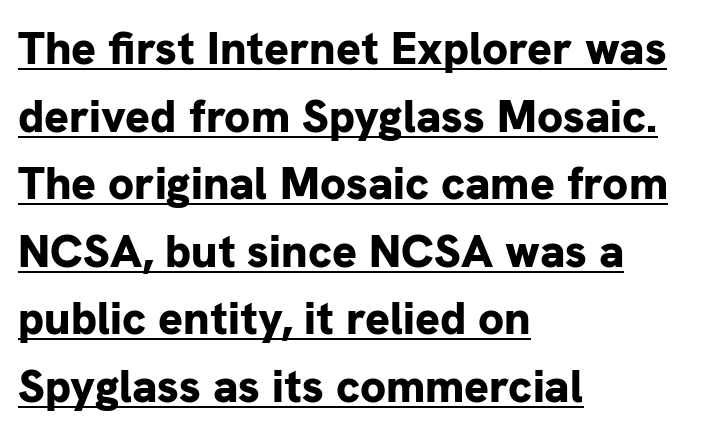
{"serif": "no", "italic": "no", "bold": "yes", "weight": "bold", "width": "normal", "stroke_contrast": "low", "x_height": "medium", "monospaced": "no", "underline": "yes", "align": "left", "line_spacing": "normal", "line_spacing_ratio": 1.47, "letter_spacing": "normal", "letter_spacing_em": 0.0, "glyph_px": 46}
